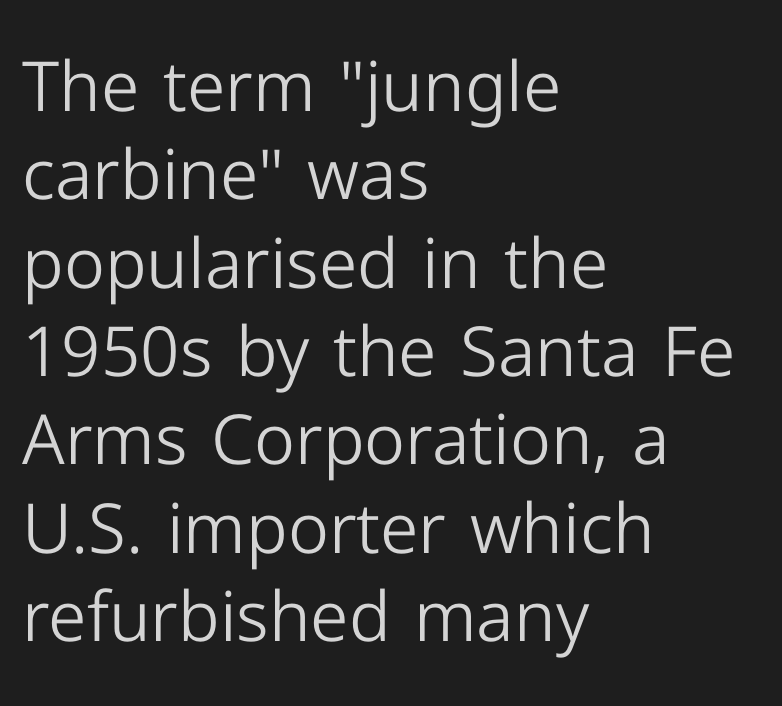
The image shows 69 px light sans-serif type, upright; set left-aligned, normal line spacing (1.28x), normal letter spacing, not underlined; low stroke contrast and a medium x-height.
